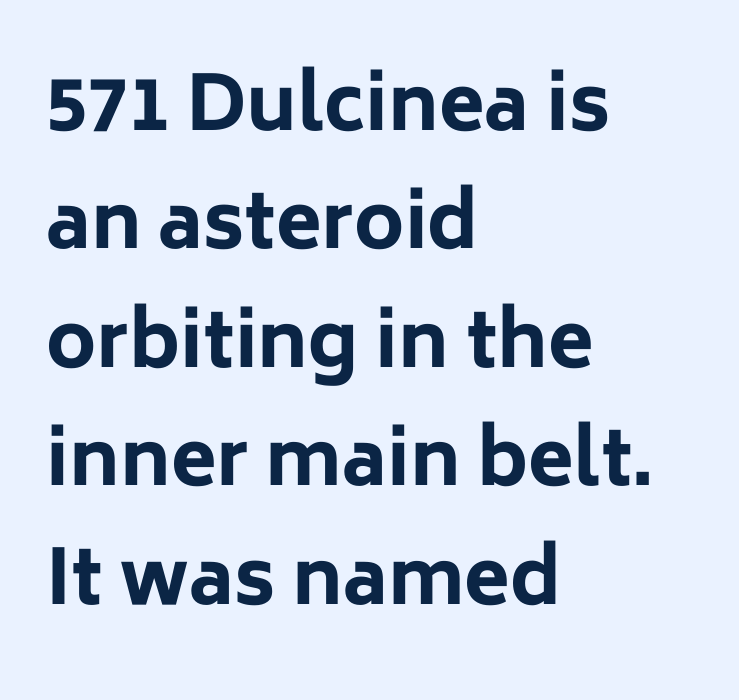
Q: Is the text bold? A: Yes.
Q: Is the text italic (slanted)? A: No, it is upright.
Q: Is the typeface a serif or a sans-serif typeface? A: Sans-serif.
Q: Is the text underlined? A: No.
Q: How is the paragraph aligned? A: Left-aligned.
Q: Is the spacing between letters normal or unusually wide? A: Normal.
Q: Is the spacing between lines tight, normal or loose? A: Normal.
Q: Width (condensed, normal, or wide)? A: Normal.
Q: Stroke contrast? A: Low.
Q: x-height? A: Medium.
Q: Monospaced? A: No.
